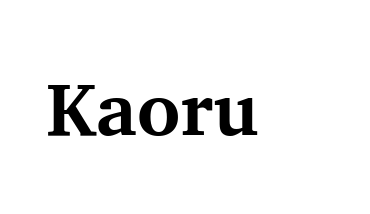
{"serif": "yes", "italic": "no", "bold": "yes", "weight": "bold", "width": "normal", "stroke_contrast": "medium", "x_height": "medium", "monospaced": "no", "underline": "no", "letter_spacing": "normal", "letter_spacing_em": 0.0, "glyph_px": 74}
